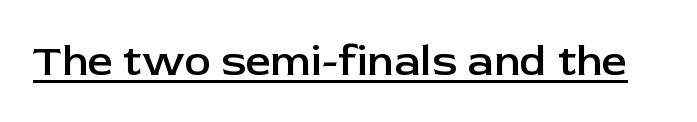
The image shows 44 px semibold sans-serif type, upright; set normal letter spacing, underlined; low stroke contrast and a medium x-height.
